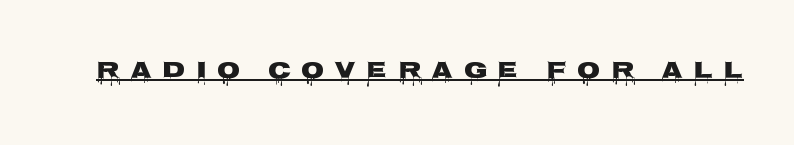
{"italic": "no", "underline": "yes", "letter_spacing": "wide", "letter_spacing_em": 0.44, "glyph_px": 24}
